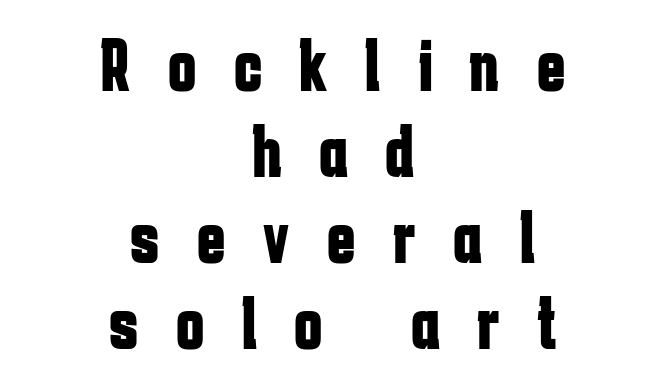
The image shows 76 px bold, condensed sans-serif type, upright; set centered, tight line spacing (1.13x), unusually wide letter spacing (+0.49 em), not underlined; low stroke contrast and a medium x-height.
